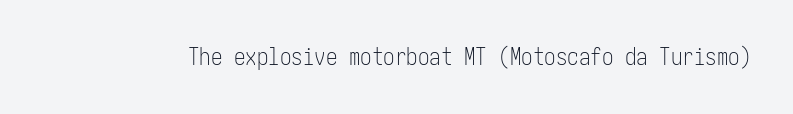
The image shows 23 px text type, upright; set normal letter spacing, not underlined.
